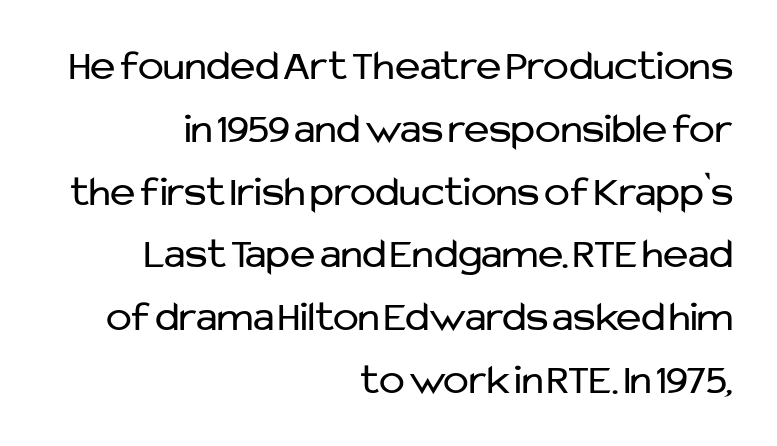
Note the varied advance widths — an 'i' is clearly narrower than an 'm'. Ascenders rise straight up at ninety degrees. This rendering uses right alignment, leaving the left contour irregular. The horizontal fit of the characters is conventional and even.
